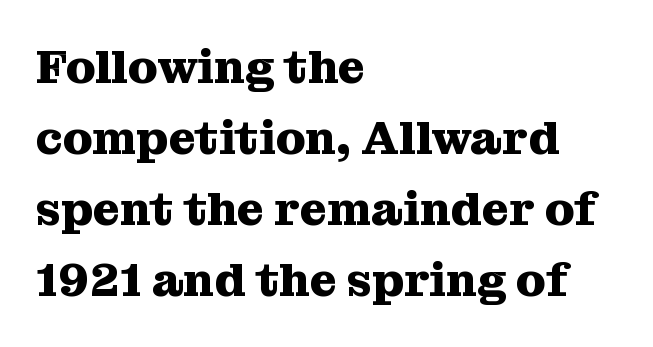
{"serif": "yes", "italic": "no", "bold": "yes", "weight": "heavy", "width": "normal", "stroke_contrast": "medium", "x_height": "medium", "monospaced": "no", "underline": "no", "align": "left", "line_spacing": "normal", "line_spacing_ratio": 1.51, "letter_spacing": "normal", "letter_spacing_em": 0.0, "glyph_px": 47}
